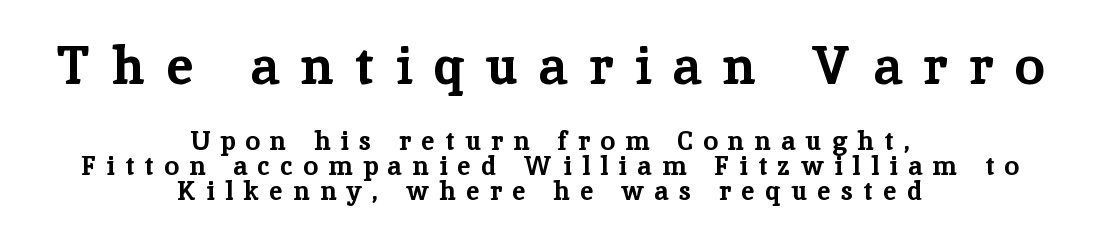
The letterforms stand isolated, each surrounded by extra space. The setting favours the middle, as headings and verse often do. The upper block of text is set noticeably larger than the block beneath it. What weight is shown? A full bold with thick strokes. The lettering stays uniformly vertical, giving the passage a roman look.
